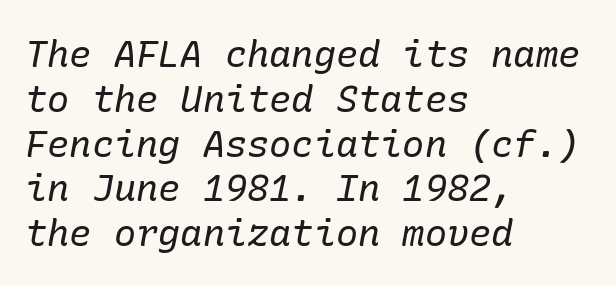
Q: Is the text bold? A: No.
Q: Is the text italic (slanted)? A: Yes, it leans right by about 10 degrees.
Q: Is the typeface a serif or a sans-serif typeface? A: Sans-serif.
Q: Is the text underlined? A: No.
Q: How is the paragraph aligned? A: Left-aligned.
Q: Is the spacing between letters normal or unusually wide? A: Normal.
Q: Width (condensed, normal, or wide)? A: Normal.
Q: Stroke contrast? A: Low.
Q: x-height? A: Medium.
